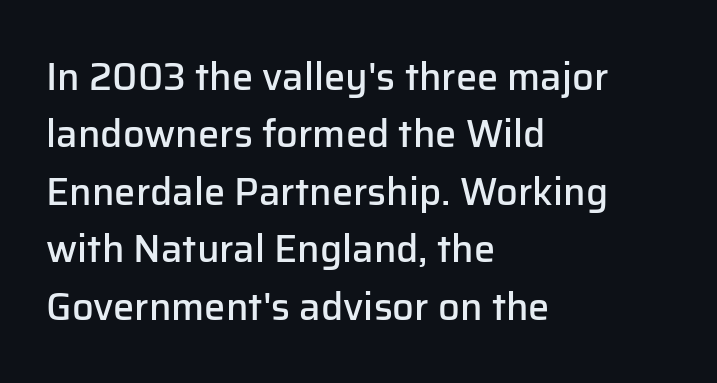
The image shows 38 px semibold sans-serif type, upright; set left-aligned, normal line spacing (1.51x), normal letter spacing, not underlined; low stroke contrast and a medium x-height.
